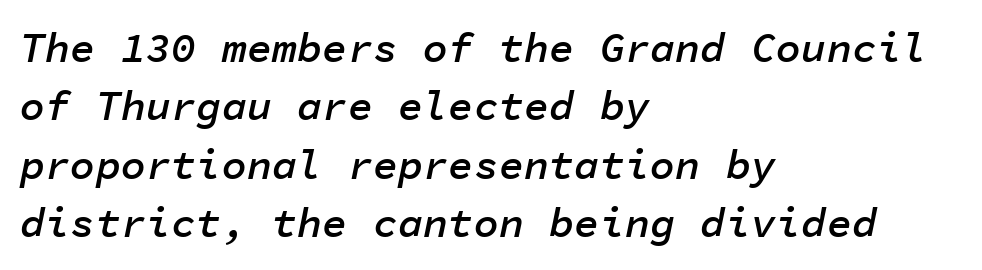
Q: Is the text bold? A: Semi-bold.
Q: Is the text italic (slanted)? A: Yes, it leans right by about 11 degrees.
Q: Is the text underlined? A: No.
Q: How is the paragraph aligned? A: Left-aligned.
Q: Is the spacing between letters normal or unusually wide? A: Normal.
Q: Is the spacing between lines tight, normal or loose? A: Normal.
Q: Width (condensed, normal, or wide)? A: Normal.
Q: Stroke contrast? A: Low.
Q: x-height? A: Medium.
Q: Monospaced? A: Yes.
